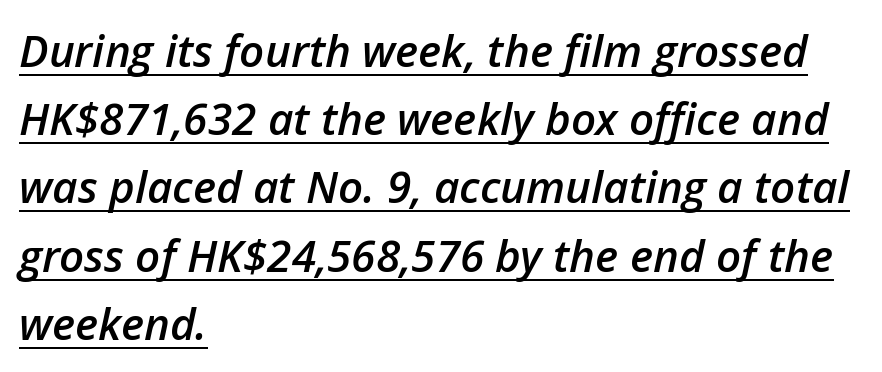
Horizontally, the lines are justified to the leading edge only. Its strokes are somewhat broadened, the hallmark of semibold type. In terms of letterspacing, this is plain default setting. The passage shown is typed in a proportional face where columns would drift. Every word sits above its own underline.
